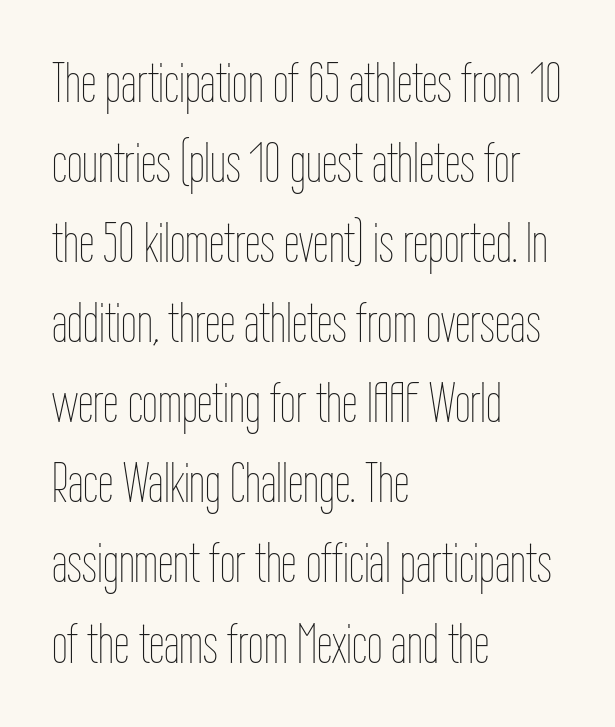
Q: Is the text bold? A: No.
Q: Is the text italic (slanted)? A: No, it is upright.
Q: Is the text underlined? A: No.
Q: How is the paragraph aligned? A: Left-aligned.
Q: Is the spacing between letters normal or unusually wide? A: Normal.
Q: Is the spacing between lines tight, normal or loose? A: Normal.
Q: Width (condensed, normal, or wide)? A: Condensed.
Q: Stroke contrast? A: Low.
Q: x-height? A: Medium.
Q: Monospaced? A: No.
